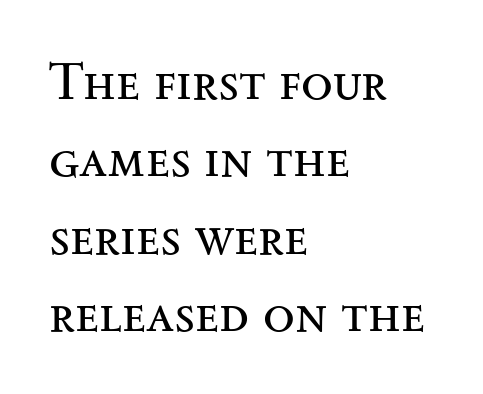
{"serif": "yes", "italic": "no", "bold": "no", "weight": "regular", "width": "wide", "stroke_contrast": "medium", "x_height": "small", "monospaced": "no", "underline": "no", "align": "left", "line_spacing": "normal", "line_spacing_ratio": 1.49, "letter_spacing": "normal", "letter_spacing_em": 0.0, "glyph_px": 52}
